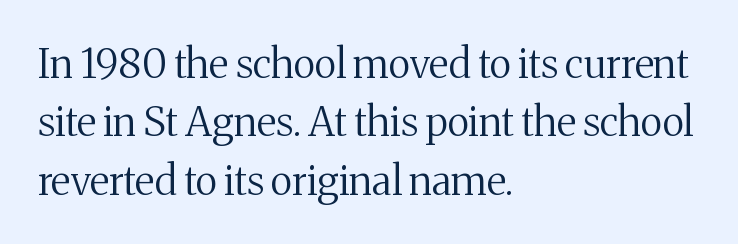
Q: Is the text bold? A: No.
Q: Is the text italic (slanted)? A: No, it is upright.
Q: Is the typeface a serif or a sans-serif typeface? A: Serif.
Q: Is the text underlined? A: No.
Q: How is the paragraph aligned? A: Left-aligned.
Q: Is the spacing between letters normal or unusually wide? A: Normal.
Q: Is the spacing between lines tight, normal or loose? A: Normal.
Q: Width (condensed, normal, or wide)? A: Normal.
Q: Stroke contrast? A: Medium.
Q: x-height? A: Medium.
Q: Monospaced? A: No.
